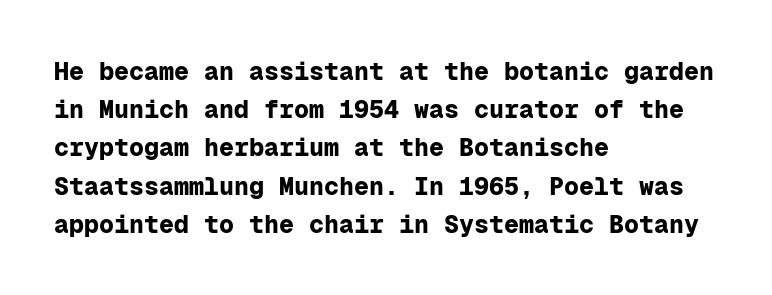
{"italic": "no", "bold": "yes", "underline": "no", "align": "left", "line_spacing": "normal", "line_spacing_ratio": 1.53, "letter_spacing": "normal", "letter_spacing_em": 0.0, "glyph_px": 25}
